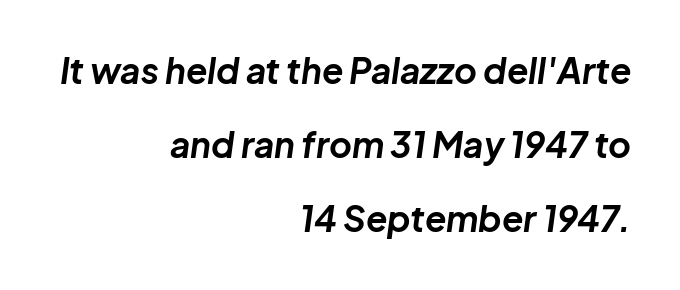
You could not count columns in this text — the font is proportionally spaced. Thick stems and heavy bowls — unmistakably bold. One glance says open: line gaps are wider than usual. Italic: yes, the glyphs are oblique.
